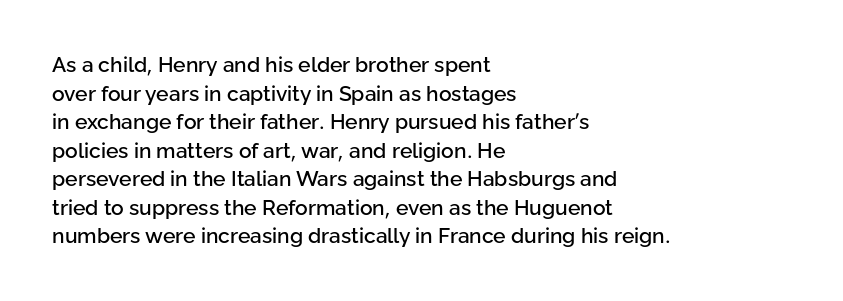
The rendering keeps characters at their native spacing. Does the lettering tilt? It doesn't — this is upright. Descender tails drop into unmarked territory. The lines sit at an ordinary, default distance from one another. One-word summary of the alignment: left.
